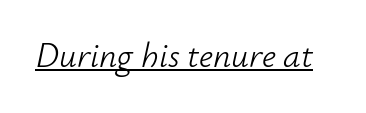
This sample has the flowing, uneven cadence of proportional lettering. A light-to-regular cut is what we see here. Tracking value appears to be zero — textbook default spacing. The specimen reads as italic at a glance. This sample carries an underscore along the baseline area.
